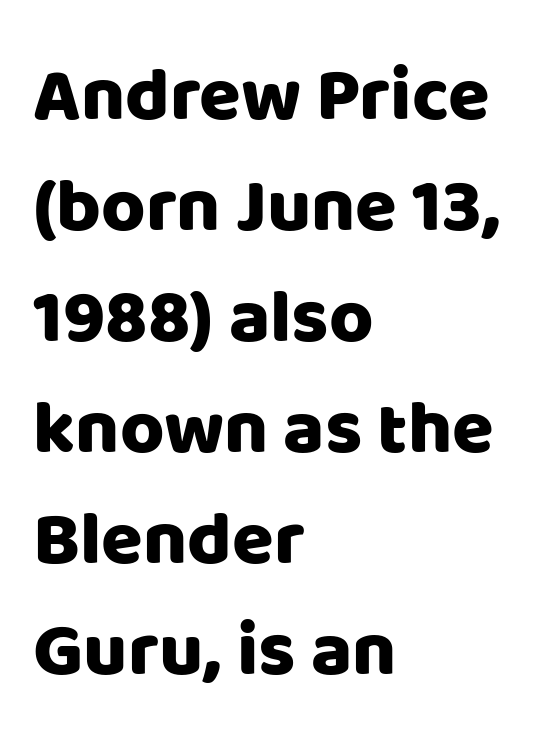
Q: Is the text italic (slanted)? A: No, it is upright.
Q: Is the typeface a serif or a sans-serif typeface? A: Sans-serif.
Q: Is the text underlined? A: No.
Q: How is the paragraph aligned? A: Left-aligned.
Q: Is the spacing between letters normal or unusually wide? A: Normal.
Q: Is the spacing between lines tight, normal or loose? A: Normal.
Q: Width (condensed, normal, or wide)? A: Normal.
Q: Stroke contrast? A: Low.
Q: x-height? A: Large.
Q: Monospaced? A: No.
